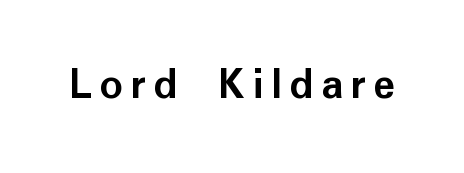
Each letter keeps its own natural width here, so spacing adapts to shape. To sum up the face: it is a sans, with no serifs. Look at the stroke-to-counter ratio: heavy, a bold. Check the space under the baseline: it is left empty.
